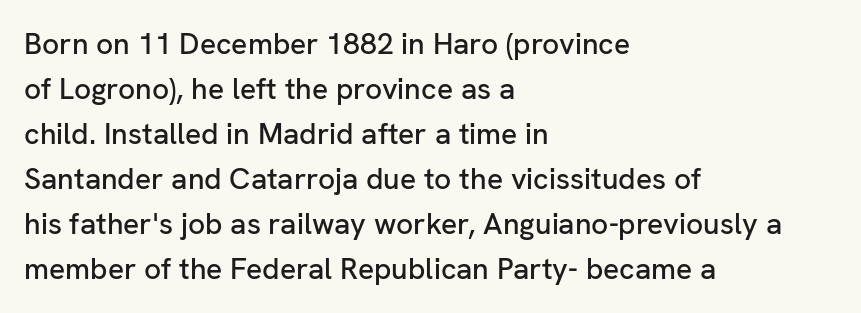
{"serif": "no", "italic": "no", "width": "normal", "stroke_contrast": "low", "x_height": "medium", "monospaced": "no", "underline": "no", "align": "left", "line_spacing": "normal", "line_spacing_ratio": 1.5, "letter_spacing": "normal", "letter_spacing_em": 0.0, "glyph_px": 30}
